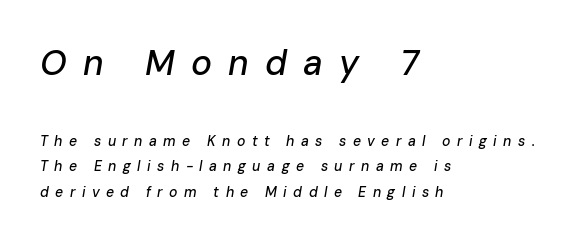
Tall strokes in this sample are angled rather than plumb. The more generous point size was reserved for the upper chunk. This rendering features lettering with no underline. The passage shown is typed in a proportional face where columns would drift.
